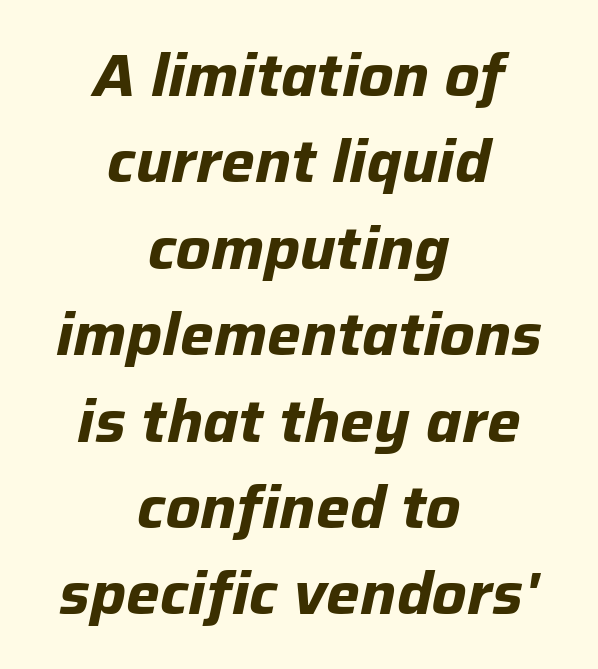
The image shows 60 px bold type, italic (leaning right); set centered, normal line spacing (1.44x), normal letter spacing, not underlined; low stroke contrast and a medium x-height.
